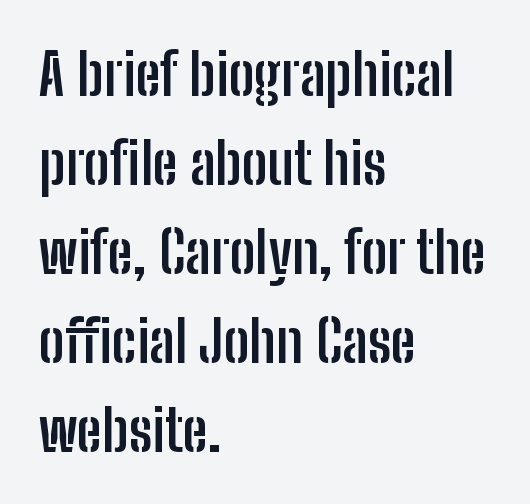
Posture: straight, roman, zero tilt. This block has exactly the height ordinary leading produces. Check the space under the baseline: it is left empty. Proportional: the letters do not fall into vertical columns.
